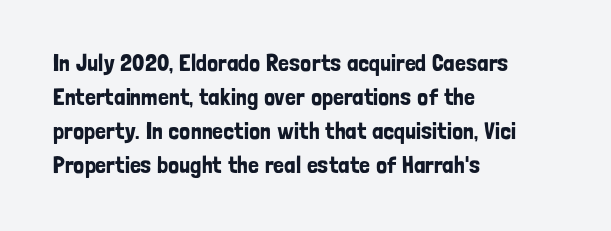
Here the glyphs are tracked normally, forming tight word shapes. A typesetter would call this leading conventional body-copy spacing. Descenders hang freely into open space. Typeset ragged right — the left edge is the straight one. Posture: upright roman.
